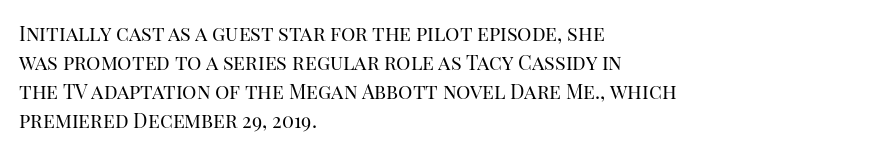
{"italic": "no", "bold": "no", "underline": "no", "align": "left", "line_spacing": "normal", "line_spacing_ratio": 1.45, "letter_spacing": "normal", "letter_spacing_em": 0.0, "glyph_px": 20}
